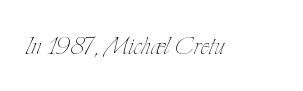
The image shows 33 px thin, condensed type; set normal letter spacing, not underlined; low stroke contrast and a small x-height.
